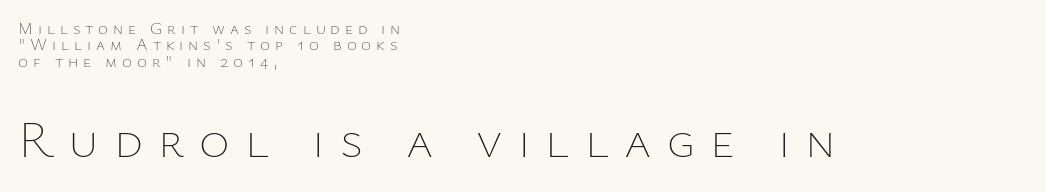
{"italic": "no", "bold": "no", "weight": "thin", "width": "normal", "stroke_contrast": "low", "x_height": "medium", "monospaced": "no", "underline": "no", "align": "left", "line_spacing": "tight", "line_spacing_ratio": 0.97, "letter_spacing": "wide", "letter_spacing_em": 0.29, "larger_block": "second", "size_ratio": 3.06, "glyph_px": 52}
